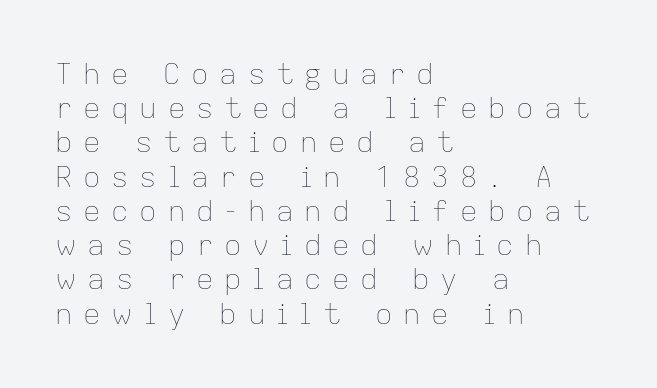
The image shows 29 px thin type, upright; set left-aligned, line spacing 1.18x, unusually wide letter spacing (+0.37 em), not underlined; low stroke contrast and a medium x-height.
